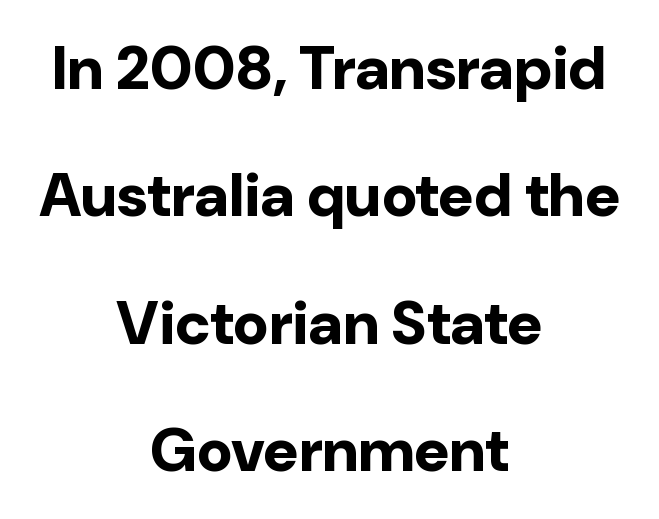
The image shows 61 px bold sans-serif type, upright; set centered, loose line spacing (2.09x), normal letter spacing, not underlined; low stroke contrast and a medium x-height.
